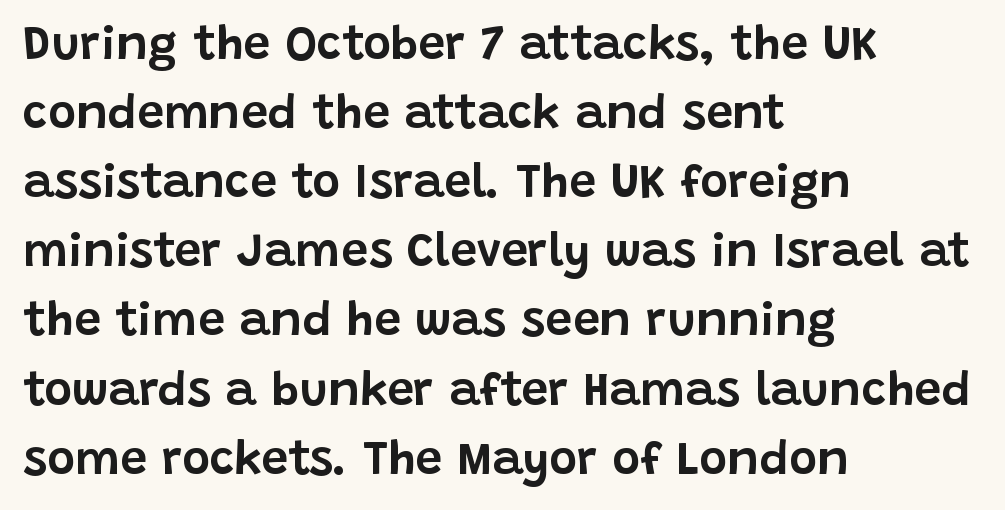
What stands out about the letter spacing? Nothing — it is the standard amount. The strip under each line holds only bare page. When letters stand straight like this, we call the style roman or upright. These lines are set flush left with a ragged right edge.
